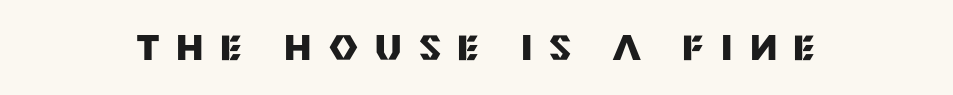
Look at the bottom of the vertical strokes: they stop flat, with no serifs. The type is letterspaced generously, with wide tracking. Every letter is thick-stroked: bold, no question. The face used here is proportionally spaced, like ordinary book or web type. The font's upright variant was chosen for this text.
